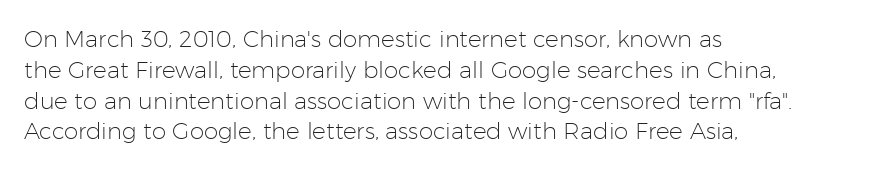
{"italic": "no", "bold": "no", "underline": "no", "align": "left", "line_spacing": "normal", "line_spacing_ratio": 1.34, "letter_spacing": "normal", "letter_spacing_em": 0.0, "glyph_px": 23}
